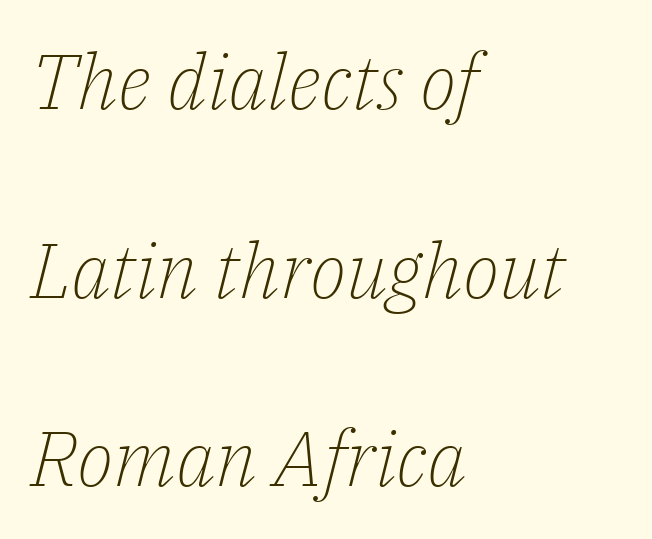
The image shows 77 px light serif type, italic (leaning right); set left-aligned, loose line spacing (2.45x), normal letter spacing, not underlined; low stroke contrast and a medium x-height.
